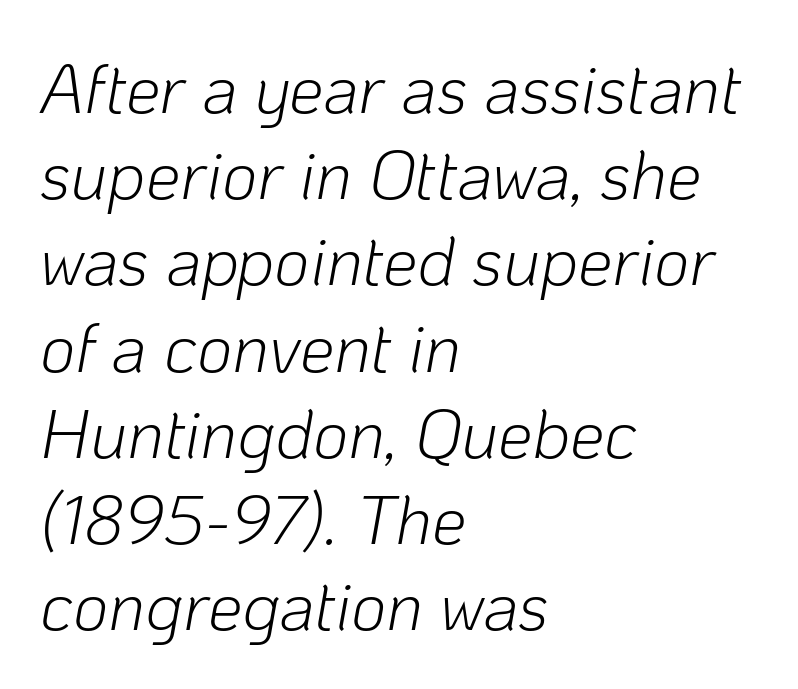
The image shows 69 px light type, italic (leaning right); set left-aligned, normal line spacing (1.25x), normal letter spacing, not underlined; low stroke contrast and a medium x-height.
